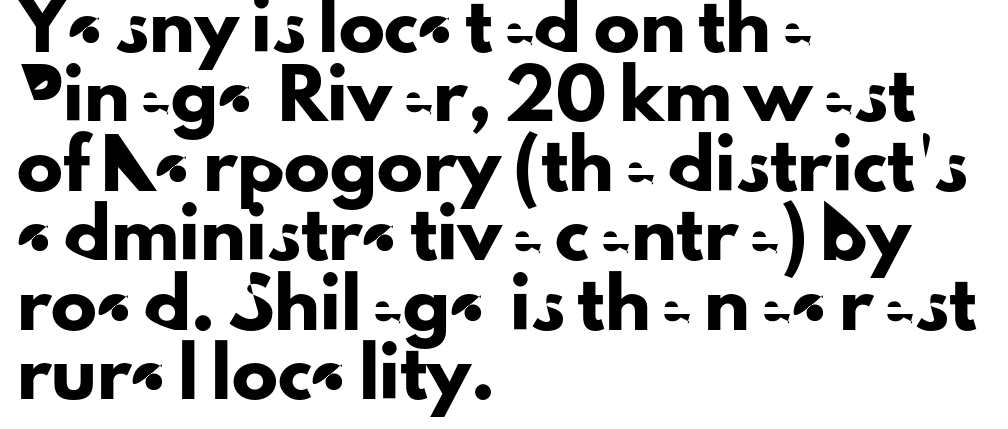
{"serif": "no", "italic": "no", "width": "normal", "stroke_contrast": "low", "x_height": "small", "monospaced": "no", "underline": "no", "align": "left", "line_spacing": "normal", "line_spacing_ratio": 1.51, "letter_spacing": "normal", "letter_spacing_em": 0.0, "glyph_px": 46}
